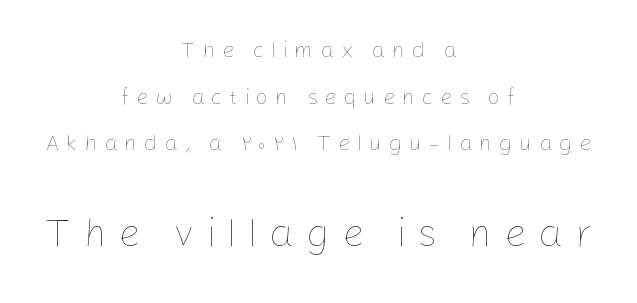
{"italic": "no", "bold": "no", "weight": "thin", "width": "normal", "stroke_contrast": "low", "x_height": "medium", "monospaced": "no", "underline": "no", "align": "center", "line_spacing": "loose", "line_spacing_ratio": 2.12, "letter_spacing": "wide", "letter_spacing_em": 0.3, "larger_block": "second", "size_ratio": 1.77, "glyph_px": 39}
